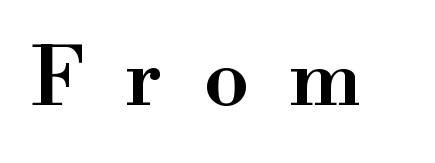
Semibold letterforms, between regular and bold. Designer's note — italics off, roman on. The space beneath each line is pristine and unruled. This sample uses a serif face.
